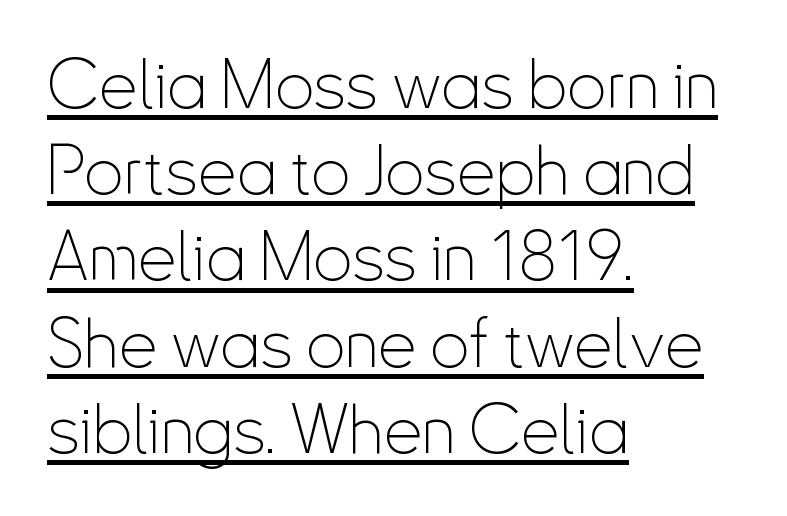
Default kerning and tracking; the words read as compact shapes. Is this a fixed-width face? No — the glyphs have proportional, varying widths. Check the space under the baseline: a stroke is drawn there. Posture: straight, roman, zero tilt. Heft: none added — not bold.
